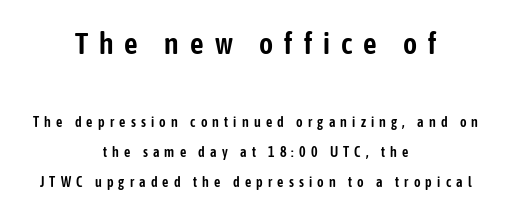
One glance says open: line gaps are wider than usual. Think of a printed novel: that variable character pitch is what you see here. The letters carry no serifs — their stems end cleanly without finishing strokes. Honestly, the letter spacing is so wide it's the main thing you notice.
